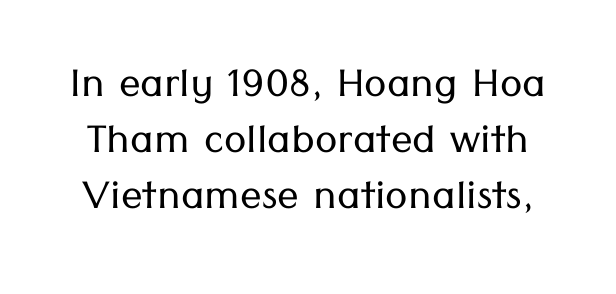
Do the letters lean? They stand straight. The line texture is even and compact thanks to regular tracking. The face used here is a sans, in the tradition of grotesques and geometrics. A quiet, ordinary-to-light weight characterises the typeface. Underline: absent.
